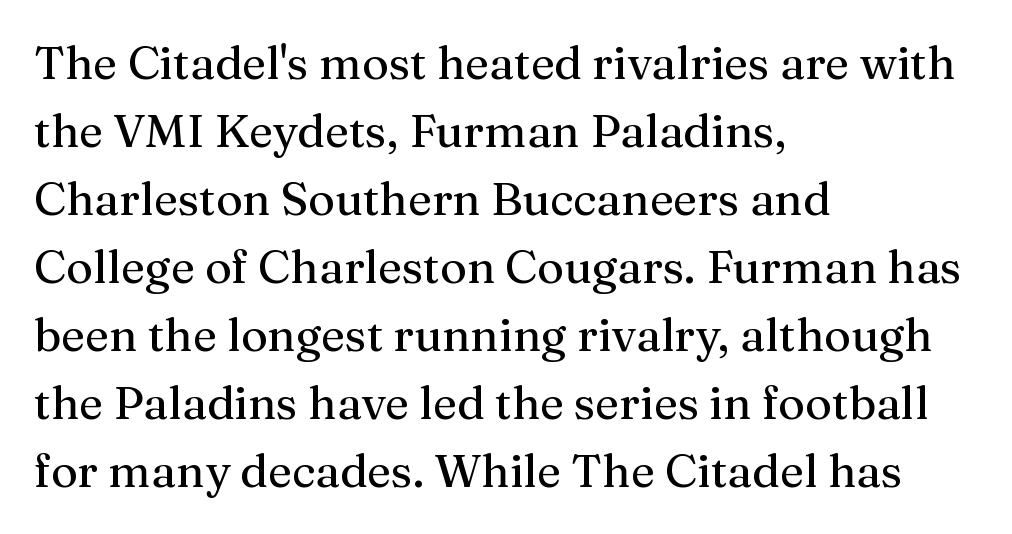
Any mark beneath the type? The region is blank. The passage shown is typed in a proportional face where columns would drift. Letter spacing: default. Alignment: flush left.
